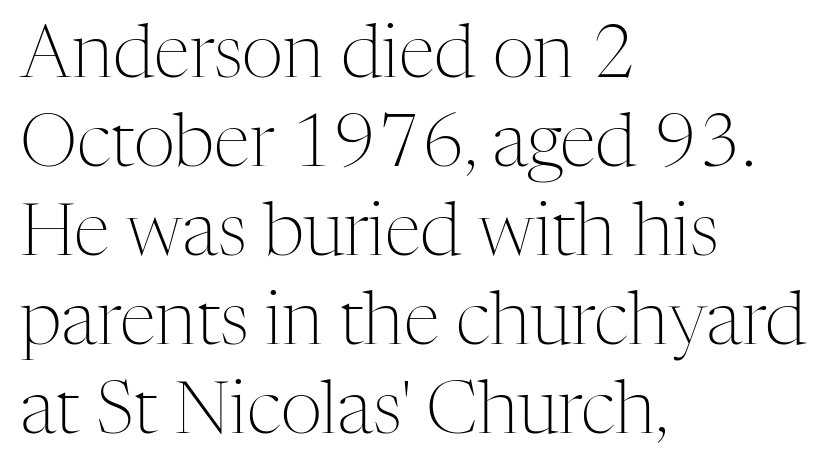
The image shows 73 px light serif type, upright; set left-aligned, line spacing 1.22x, normal letter spacing, not underlined; medium stroke contrast and a medium x-height.
